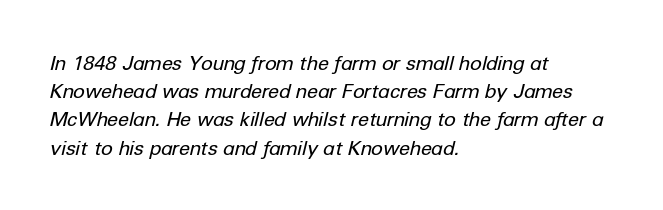
{"italic": "yes", "lean": "right", "slant_degrees": 12, "bold": "no", "underline": "no", "align": "left", "line_spacing": "normal", "line_spacing_ratio": 1.41, "letter_spacing": "normal", "letter_spacing_em": 0.0, "glyph_px": 20}
